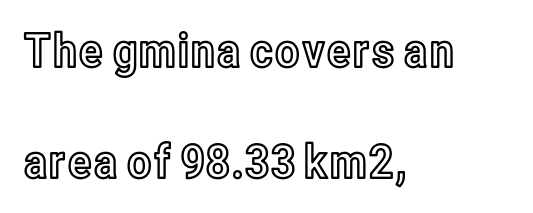
The image shows 47 px condensed type, upright; set left-aligned, loose line spacing (2.36x), normal letter spacing, not underlined; a medium x-height.
